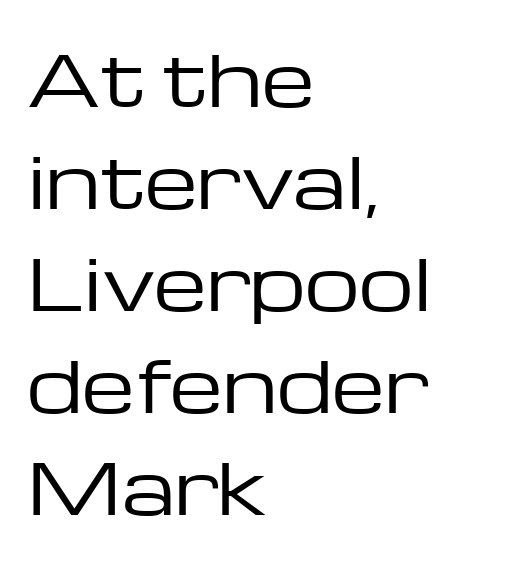
The compositor pushed each line to the left boundary. Stroke terminals: plain, sans-serif. Whoever set this chose a conventional vertical rhythm. The letters sit at their default tracking, neither squeezed nor spread.
